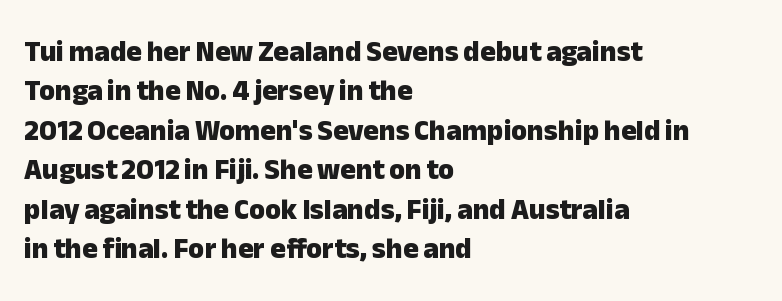
The image shows 29 px heavy sans-serif type, upright; set left-aligned, normal line spacing (1.36x), normal letter spacing, not underlined; low stroke contrast and a medium x-height.
